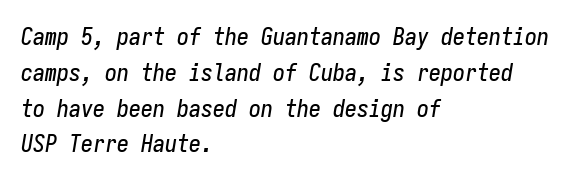
Q: Is the text italic (slanted)? A: Yes, it leans right by about 9 degrees.
Q: Is the text underlined? A: No.
Q: How is the paragraph aligned? A: Left-aligned.
Q: Is the spacing between letters normal or unusually wide? A: Normal.
Q: Is the spacing between lines tight, normal or loose? A: Normal.
